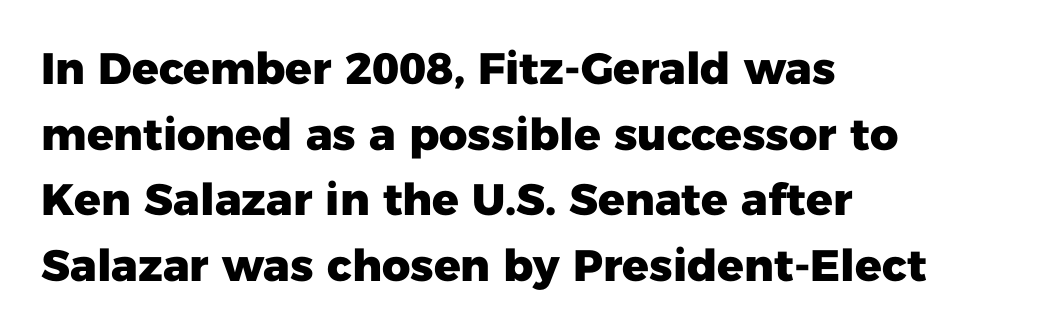
The image shows 44 px heavy sans-serif type, upright; set left-aligned, normal line spacing (1.49x), normal letter spacing, not underlined; low stroke contrast and a medium x-height.
